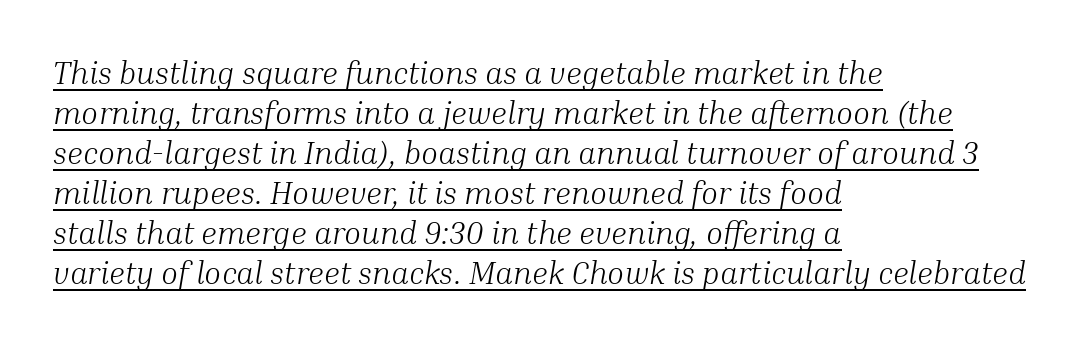
These lines stack with their left ends in a neat column. The space between consecutive lines is moderate. Letters have the restrained weight of plain body copy at most. The specimen includes a rule beneath the text block's lines. Here the designer chose a conventional face with non-uniform glyph widths.
